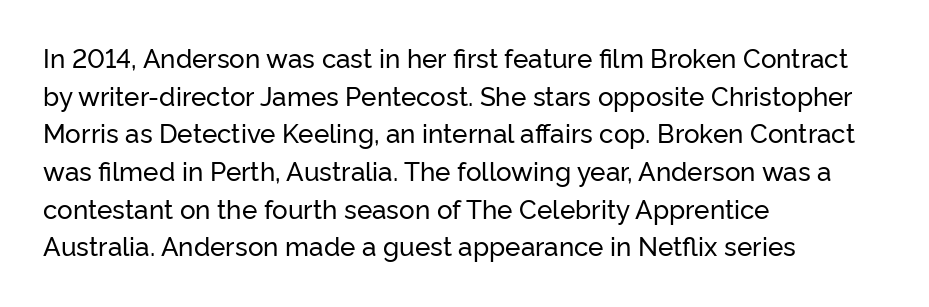
The image shows 26 px text type, upright; set left-aligned, normal line spacing (1.45x), normal letter spacing, not underlined.
